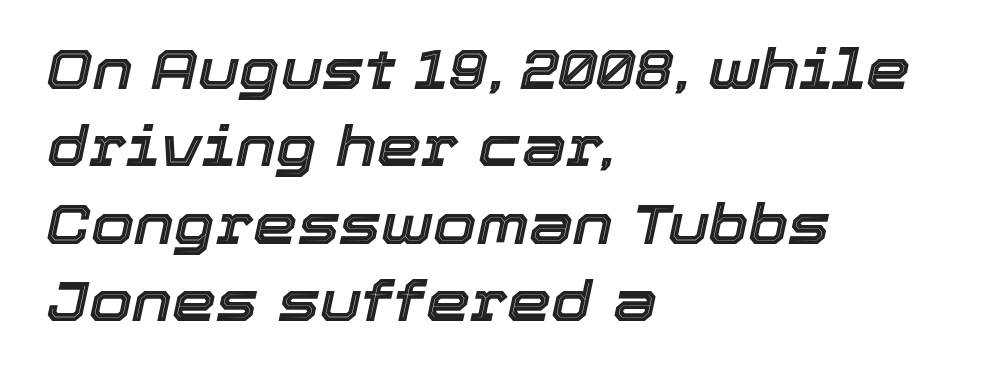
Q: Is the text italic (slanted)? A: Yes, it leans right by about 12 degrees.
Q: Is the text underlined? A: No.
Q: How is the paragraph aligned? A: Left-aligned.
Q: Is the spacing between letters normal or unusually wide? A: Normal.
Q: Is the spacing between lines tight, normal or loose? A: Normal.
Q: Width (condensed, normal, or wide)? A: Normal.
Q: x-height? A: Medium.
Q: Monospaced? A: No.
